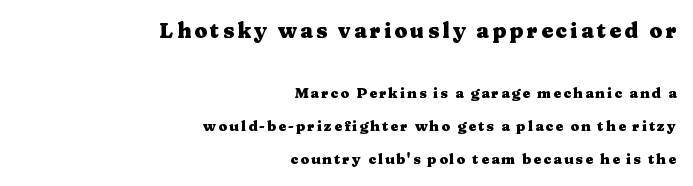
The image shows 21 px bold type, upright; set right-aligned, loose line spacing (2.38x), not underlined; the first (top) block is 1.5x larger.
